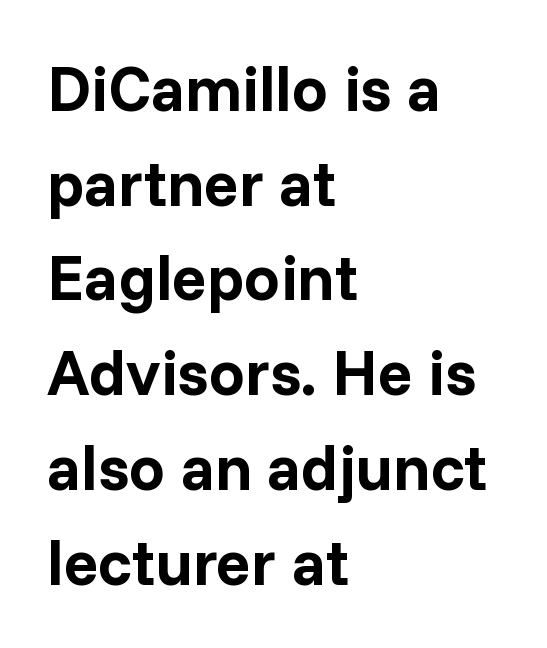
The image shows 64 px bold sans-serif type, upright; set left-aligned, normal line spacing (1.48x), normal letter spacing, not underlined; low stroke contrast and a medium x-height.
